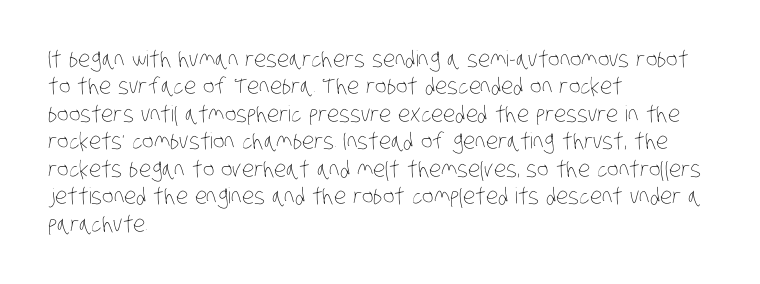
Q: Is the text bold? A: No.
Q: Is the text underlined? A: No.
Q: How is the paragraph aligned? A: Left-aligned.
Q: Is the spacing between letters normal or unusually wide? A: Normal.
Q: Is the spacing between lines tight, normal or loose? A: Normal.
